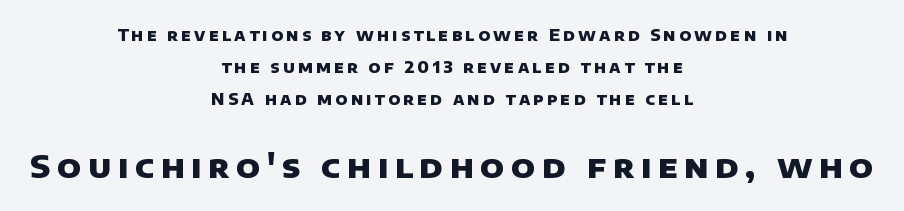
The image shows 32 px heavy sans-serif type; set centered, loose line spacing (1.99x), unusually wide letter spacing (+0.2 em), not underlined; the second (bottom) block is 2.0x larger; low stroke contrast and a large x-height.
